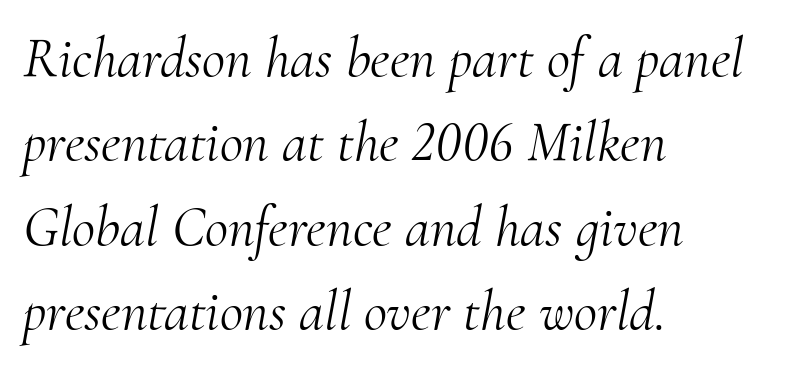
No chunkiness to these letters — they're not bold. Letterform terminals end in serifs throughout the passage. This sample has the flowing, uneven cadence of proportional lettering. Descender tails drop into unmarked territory. A normal amount of white space separates one row of letters from the next. The whole block is typeset with a tilt.
